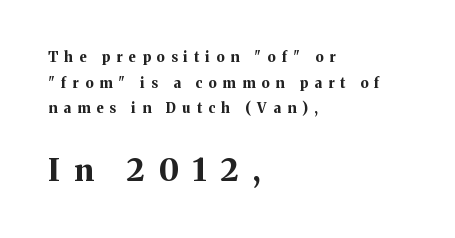
The string is rendered with underlining switched off. Size hierarchy here favors the trailing block over the leading one. Heavy, bold letterforms. Glyph-to-glyph distance is far greater than everyday printed text. These lines are rendered in a variable-pitch font.
